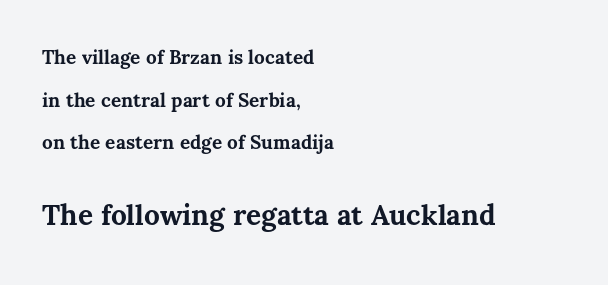
{"italic": "no", "bold": "yes", "weight": "bold", "width": "normal", "stroke_contrast": "medium", "x_height": "medium", "monospaced": "no", "underline": "no", "align": "left", "line_spacing": "loose", "line_spacing_ratio": 2.24, "letter_spacing": "normal", "letter_spacing_em": 0.0, "larger_block": "second", "size_ratio": 1.47, "glyph_px": 28}
